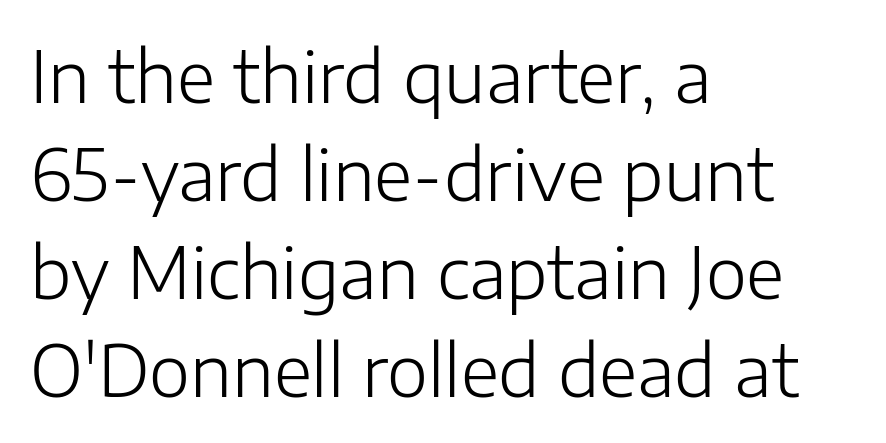
Q: Is the text bold? A: No.
Q: Is the text italic (slanted)? A: No, it is upright.
Q: Is the typeface a serif or a sans-serif typeface? A: Sans-serif.
Q: Is the text underlined? A: No.
Q: How is the paragraph aligned? A: Left-aligned.
Q: Is the spacing between letters normal or unusually wide? A: Normal.
Q: Is the spacing between lines tight, normal or loose? A: Normal.
Q: Width (condensed, normal, or wide)? A: Normal.
Q: Stroke contrast? A: Low.
Q: x-height? A: Medium.
Q: Monospaced? A: No.
